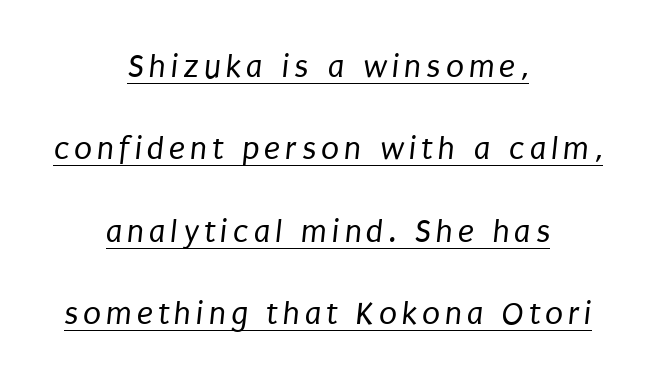
{"serif": "no", "bold": "no", "weight": "regular", "width": "condensed", "stroke_contrast": "low", "x_height": "large", "monospaced": "no", "underline": "yes", "align": "center", "line_spacing": "loose", "line_spacing_ratio": 2.5, "glyph_px": 33}
